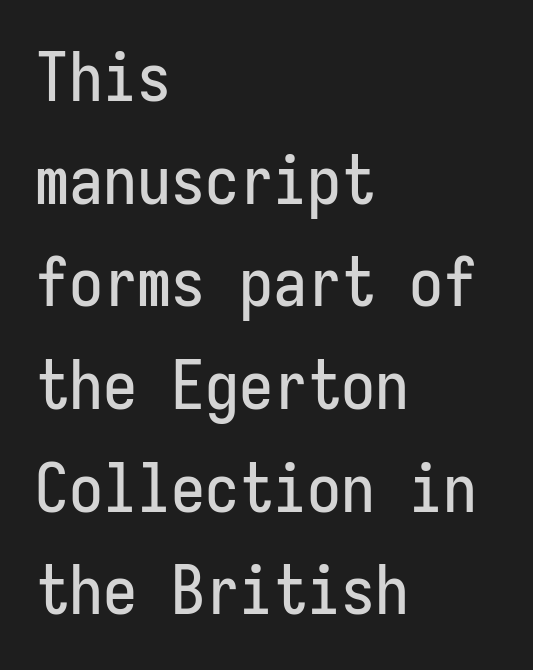
Q: Is the text italic (slanted)? A: No, it is upright.
Q: Is the typeface a serif or a sans-serif typeface? A: Sans-serif.
Q: Is the text underlined? A: No.
Q: How is the paragraph aligned? A: Left-aligned.
Q: Is the spacing between letters normal or unusually wide? A: Normal.
Q: Is the spacing between lines tight, normal or loose? A: Normal.
Q: Width (condensed, normal, or wide)? A: Condensed.
Q: Stroke contrast? A: Low.
Q: x-height? A: Medium.
Q: Monospaced? A: Yes.
